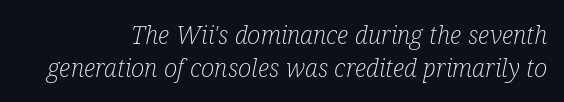
Q: Is the text bold? A: No.
Q: Is the text italic (slanted)? A: Yes, it leans right by about 12 degrees.
Q: Is the text underlined? A: No.
Q: Is the spacing between letters normal or unusually wide? A: Normal.
Q: Is the spacing between lines tight, normal or loose? A: Normal.
